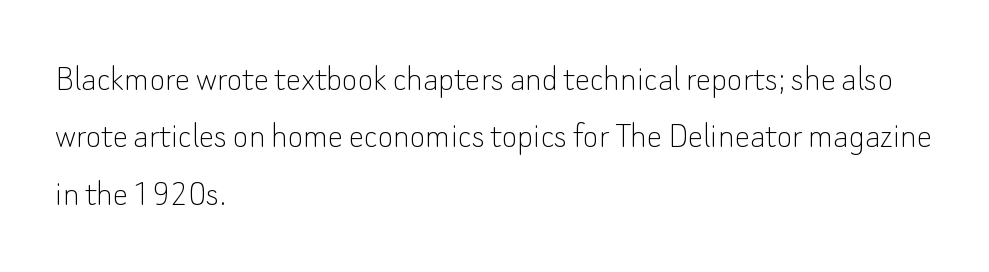
Q: Is the text bold? A: No.
Q: Is the text italic (slanted)? A: No, it is upright.
Q: Is the typeface a serif or a sans-serif typeface? A: Sans-serif.
Q: Is the text underlined? A: No.
Q: How is the paragraph aligned? A: Left-aligned.
Q: Is the spacing between letters normal or unusually wide? A: Normal.
Q: Is the spacing between lines tight, normal or loose? A: Normal.
Q: Width (condensed, normal, or wide)? A: Normal.
Q: Stroke contrast? A: Low.
Q: x-height? A: Small.
Q: Monospaced? A: No.
